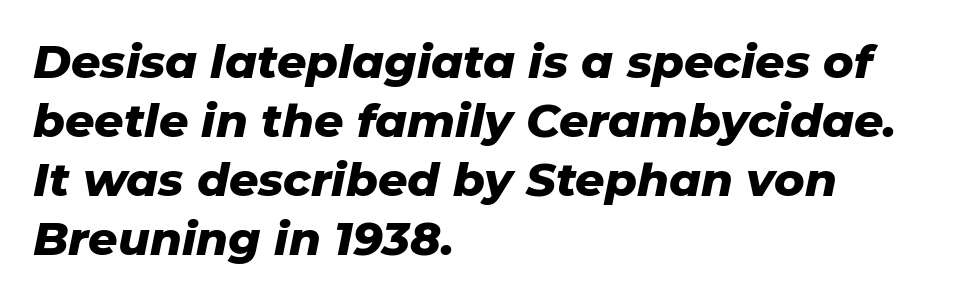
{"italic": "yes", "lean": "right", "slant_degrees": 11, "bold": "yes", "weight": "heavy", "width": "normal", "stroke_contrast": "low", "x_height": "medium", "monospaced": "no", "underline": "no", "align": "left", "line_spacing": "normal", "line_spacing_ratio": 1.28, "letter_spacing": "normal", "letter_spacing_em": 0.0, "glyph_px": 46}
